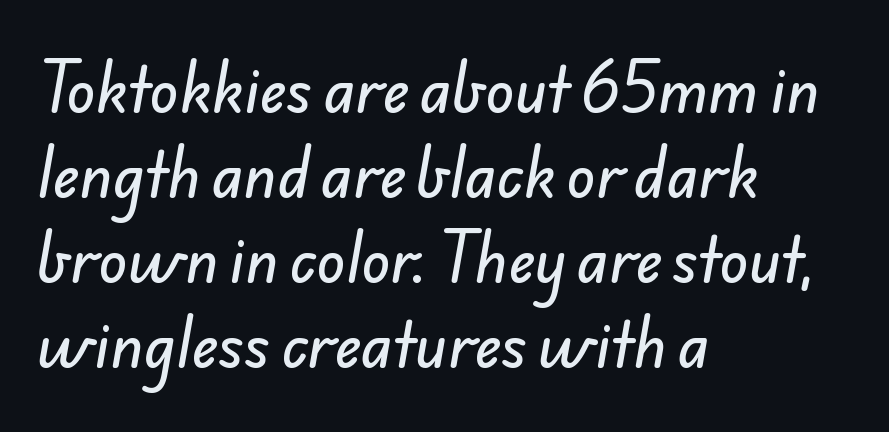
This rendering leaves character spacing at its baseline value. What's the leading like? Ordinary, nothing unusual. The passage is arranged the way most books set body copy — flush left. Is this a sans? Yes — the strokes have no serifs.
